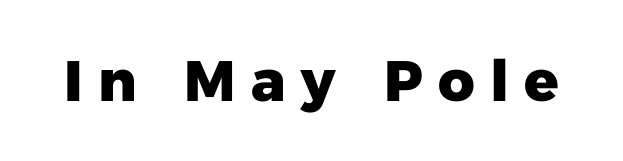
{"serif": "no", "italic": "no", "bold": "yes", "weight": "heavy", "width": "normal", "stroke_contrast": "low", "x_height": "medium", "monospaced": "no", "underline": "no", "letter_spacing": "wide", "letter_spacing_em": 0.27, "glyph_px": 57}
